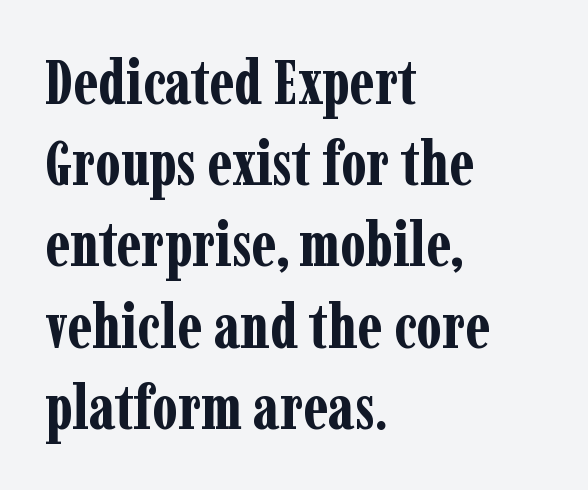
Q: Is the text bold? A: Yes.
Q: Is the text italic (slanted)? A: No, it is upright.
Q: Is the typeface a serif or a sans-serif typeface? A: Serif.
Q: Is the text underlined? A: No.
Q: How is the paragraph aligned? A: Left-aligned.
Q: Is the spacing between letters normal or unusually wide? A: Normal.
Q: Is the spacing between lines tight, normal or loose? A: Normal.
Q: Width (condensed, normal, or wide)? A: Condensed.
Q: Stroke contrast? A: Low.
Q: x-height? A: Medium.
Q: Monospaced? A: No.
